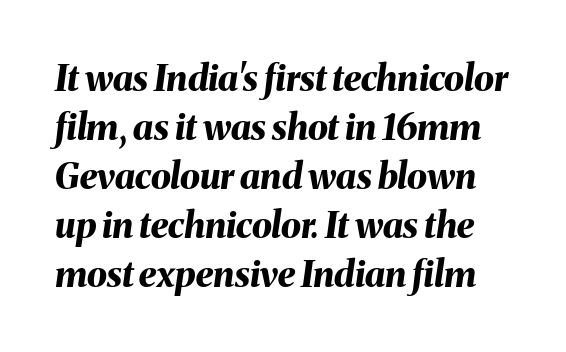
{"italic": "yes", "lean": "right", "slant_degrees": 8, "bold": "yes", "weight": "bold", "width": "normal", "stroke_contrast": "medium", "x_height": "medium", "monospaced": "no", "underline": "no", "line_spacing": "normal", "line_spacing_ratio": 1.36, "letter_spacing": "normal", "letter_spacing_em": 0.0, "glyph_px": 36}
